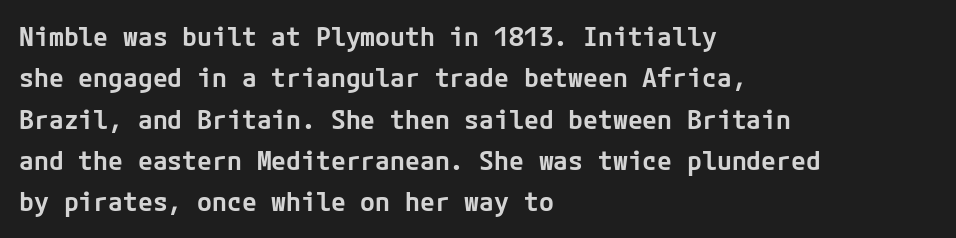
Q: Is the text bold? A: Semi-bold.
Q: Is the text italic (slanted)? A: No, it is upright.
Q: Is the text underlined? A: No.
Q: How is the paragraph aligned? A: Left-aligned.
Q: Is the spacing between letters normal or unusually wide? A: Normal.
Q: Is the spacing between lines tight, normal or loose? A: Normal.
